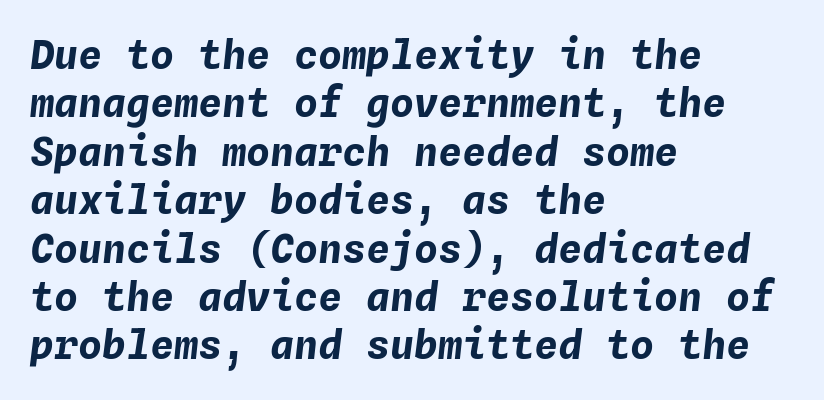
Fixed-width glyphs throughout — classic coding-font behaviour. If you drew a ruler down the left edge, every line would touch it. Honestly, there is no underline to notice here at all. A typesetter would call this zero additional tracking.
